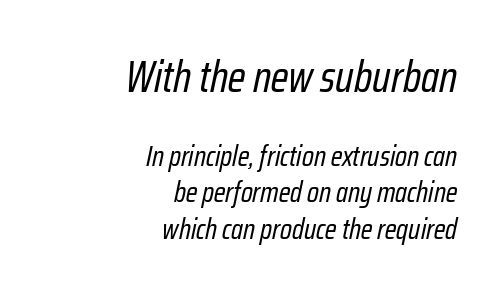
These lines sit exactly where default settings would place them. Between these two stacked blocks, the higher one wins on size. You could call the tracking neutral — neither tight nor loose. The typesetter chose a ragged-left arrangement here. Proportional: the letters do not fall into vertical columns.
